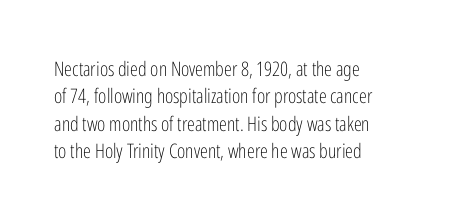
{"italic": "no", "bold": "no", "underline": "no", "align": "left", "line_spacing": "normal", "line_spacing_ratio": 1.37, "letter_spacing": "normal", "letter_spacing_em": 0.0, "glyph_px": 20}
